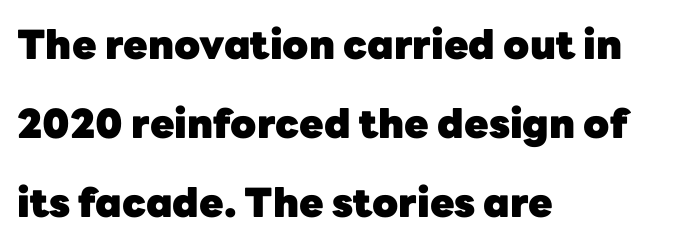
Q: Is the text bold? A: Yes.
Q: Is the text italic (slanted)? A: No, it is upright.
Q: Is the typeface a serif or a sans-serif typeface? A: Sans-serif.
Q: Is the text underlined? A: No.
Q: How is the paragraph aligned? A: Left-aligned.
Q: Is the spacing between letters normal or unusually wide? A: Normal.
Q: Is the spacing between lines tight, normal or loose? A: Loose.
Q: Width (condensed, normal, or wide)? A: Normal.
Q: Stroke contrast? A: Low.
Q: x-height? A: Medium.
Q: Monospaced? A: No.
